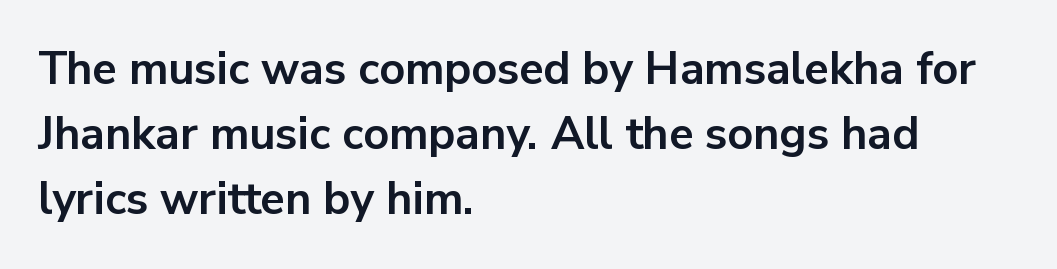
The image shows 45 px bold sans-serif type, upright; set left-aligned, normal line spacing (1.45x), normal letter spacing, not underlined; low stroke contrast and a medium x-height.
